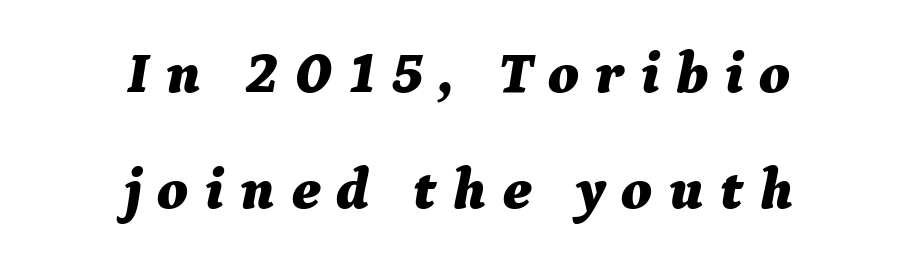
Q: Is the text bold? A: Yes.
Q: Is the text italic (slanted)? A: Yes, it leans right by about 9 degrees.
Q: Is the text underlined? A: No.
Q: How is the paragraph aligned? A: Centered.
Q: Is the spacing between letters normal or unusually wide? A: Unusually wide.
Q: Is the spacing between lines tight, normal or loose? A: Loose.
Q: Width (condensed, normal, or wide)? A: Normal.
Q: Stroke contrast? A: Medium.
Q: x-height? A: Medium.
Q: Monospaced? A: No.
